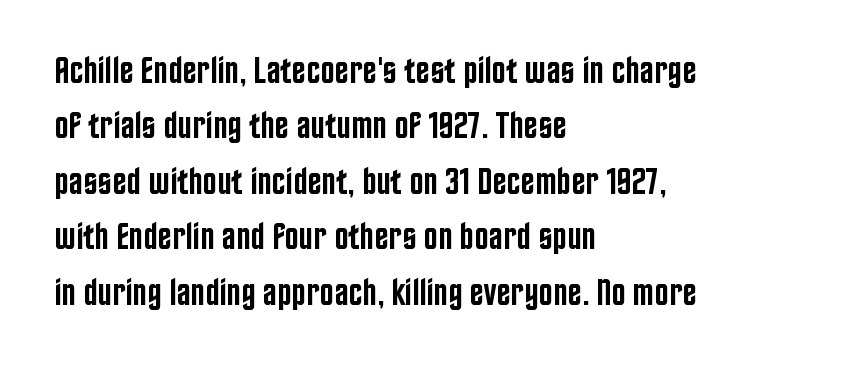
The image shows 38 px semibold, condensed sans-serif type, upright; set left-aligned, normal line spacing (1.46x), normal letter spacing, not underlined; low stroke contrast and a large x-height.
